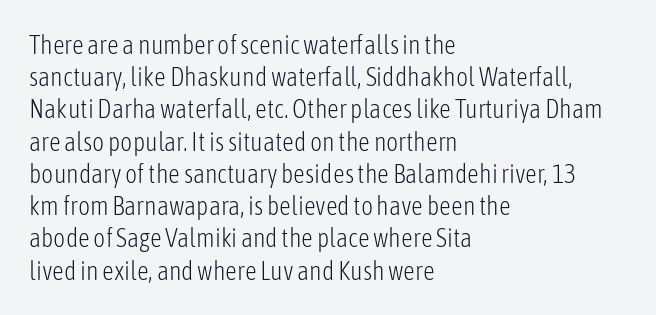
Q: Is the text bold? A: No.
Q: Is the text italic (slanted)? A: No, it is upright.
Q: Is the text underlined? A: No.
Q: How is the paragraph aligned? A: Left-aligned.
Q: Is the spacing between letters normal or unusually wide? A: Normal.
